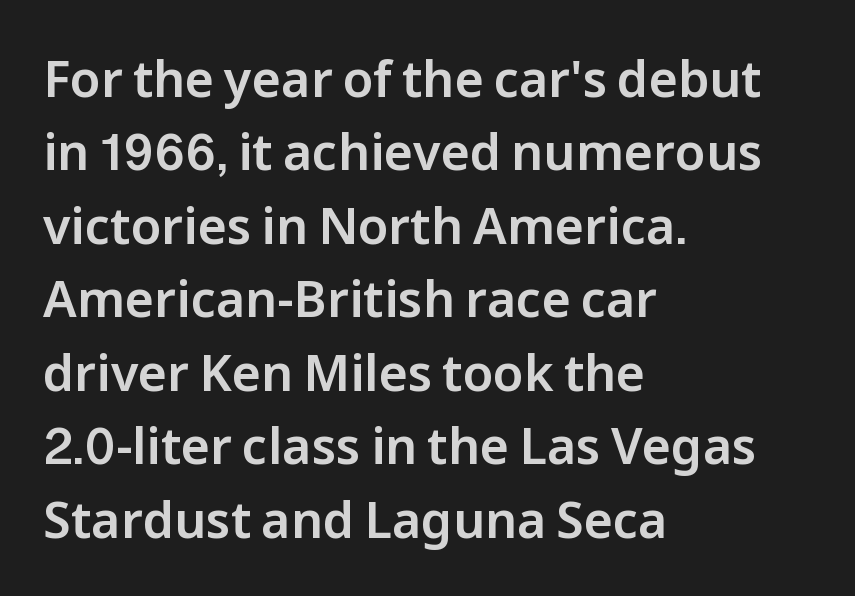
Q: Is the text italic (slanted)? A: No, it is upright.
Q: Is the typeface a serif or a sans-serif typeface? A: Sans-serif.
Q: Is the text underlined? A: No.
Q: How is the paragraph aligned? A: Left-aligned.
Q: Is the spacing between letters normal or unusually wide? A: Normal.
Q: Is the spacing between lines tight, normal or loose? A: Normal.
Q: Width (condensed, normal, or wide)? A: Normal.
Q: Stroke contrast? A: Low.
Q: x-height? A: Medium.
Q: Monospaced? A: No.
